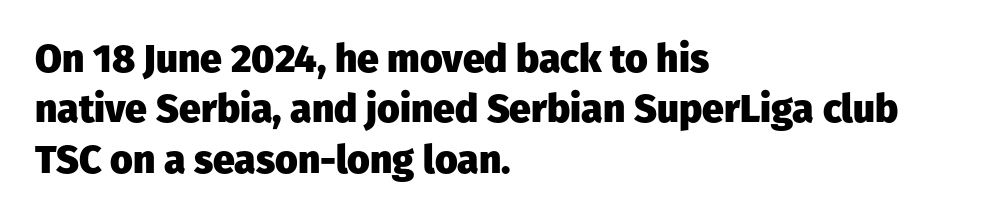
The image shows 39 px heavy sans-serif type, upright; set left-aligned, normal line spacing (1.29x), normal letter spacing, not underlined; low stroke contrast and a medium x-height.
